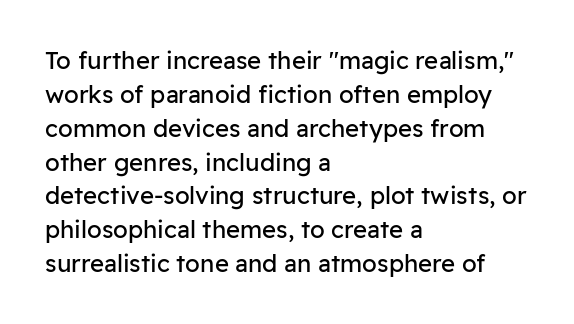
The image shows 24 px text type, upright; set left-aligned, normal line spacing (1.41x), normal letter spacing, not underlined.
